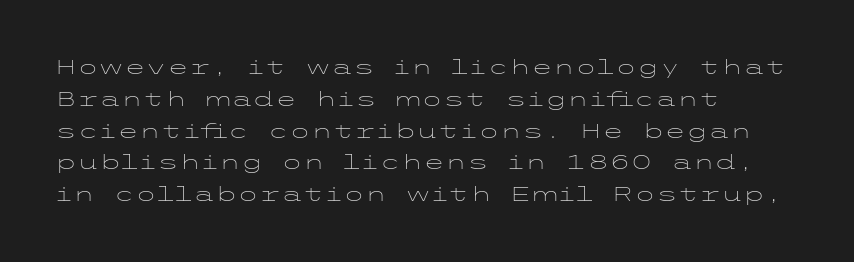
{"italic": "no", "bold": "no", "underline": "no", "align": "left", "line_spacing": "normal", "line_spacing_ratio": 1.59, "letter_spacing": "normal", "letter_spacing_em": 0.0, "glyph_px": 20}
